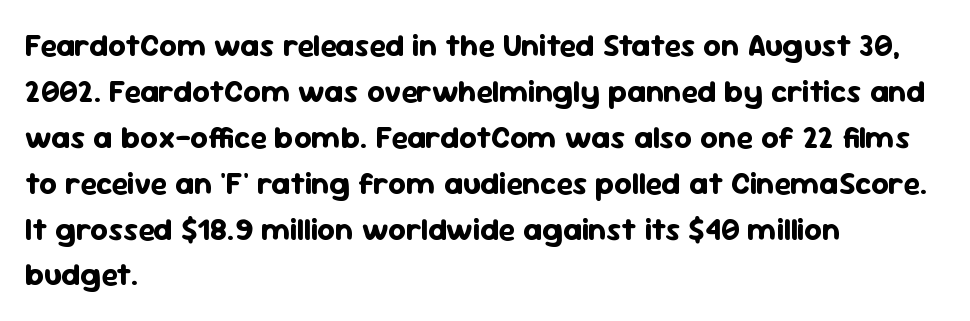
The image shows 31 px bold sans-serif type, upright; set left-aligned, normal line spacing (1.48x), normal letter spacing, not underlined; low stroke contrast and a medium x-height.
